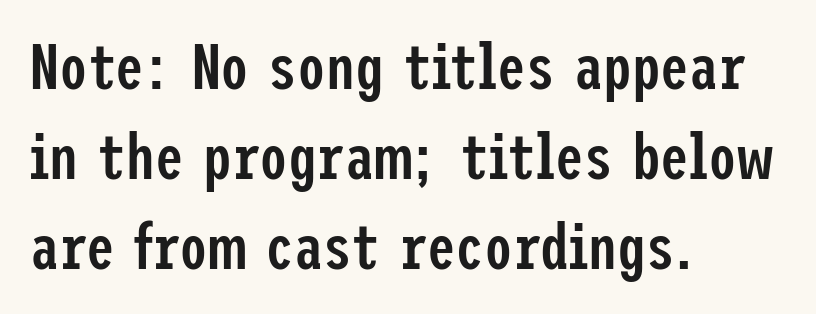
The image shows 64 px semibold, condensed sans-serif type, upright; set left-aligned, normal line spacing (1.41x), normal letter spacing, not underlined; low stroke contrast and a medium x-height.
